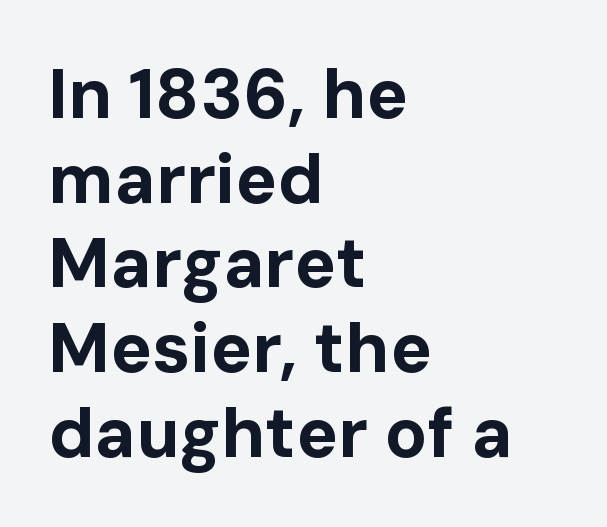
Every row of glyphs begins at an identical x-position on the left. Heavy-handed strokes throughout: this text is bold. Letters rest on an invisible, unmarked baseline. Each letter keeps its own natural width here, so spacing adapts to shape. The face used here is a sans, in the tradition of grotesques and geometrics. These lines were composed using upright roman letters.
